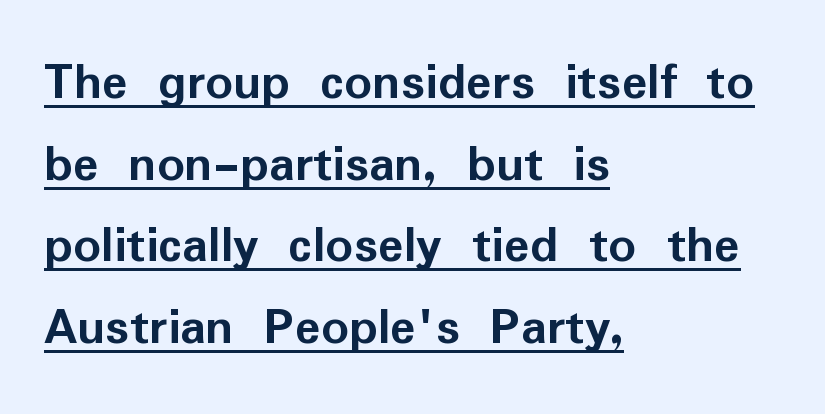
Q: Is the text bold? A: Yes.
Q: Is the text italic (slanted)? A: No, it is upright.
Q: Is the typeface a serif or a sans-serif typeface? A: Sans-serif.
Q: Is the text underlined? A: Yes.
Q: How is the paragraph aligned? A: Left-aligned.
Q: Is the spacing between letters normal or unusually wide? A: Normal.
Q: Is the spacing between lines tight, normal or loose? A: Normal.
Q: Width (condensed, normal, or wide)? A: Normal.
Q: Stroke contrast? A: Low.
Q: x-height? A: Medium.
Q: Monospaced? A: No.
